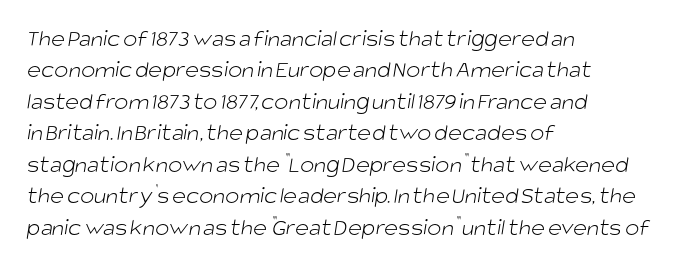
{"bold": "no", "underline": "no", "align": "left", "line_spacing": "normal", "line_spacing_ratio": 1.31, "letter_spacing": "normal", "letter_spacing_em": 0.0, "glyph_px": 24}
